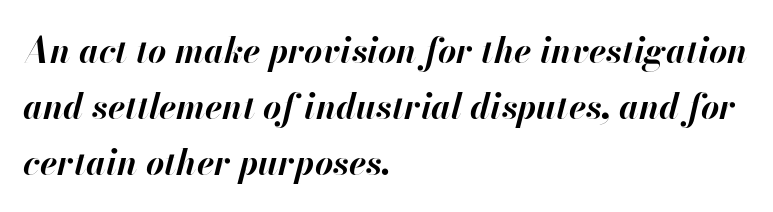
The image shows 35 px bold type, italic (leaning right); set left-aligned, normal line spacing (1.6x), normal letter spacing, not underlined; high stroke contrast and a small x-height.
